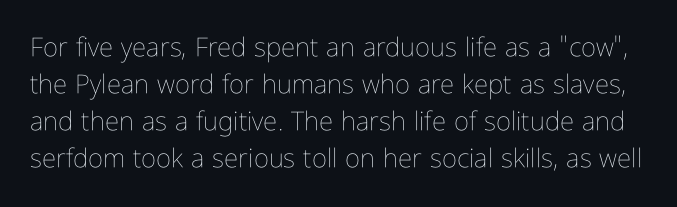
{"italic": "no", "bold": "no", "underline": "no", "line_spacing": "normal", "line_spacing_ratio": 1.42, "letter_spacing": "normal", "letter_spacing_em": 0.0, "glyph_px": 26}
